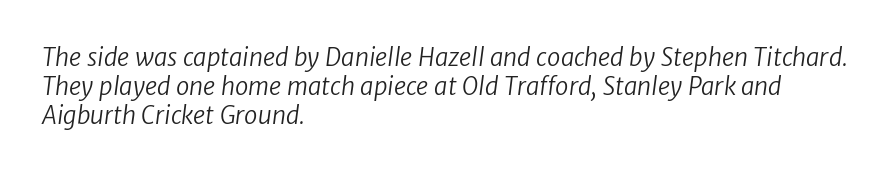
The passage shown is not underscored anywhere. This rendering uses left alignment, leaving the right contour irregular. Standard letterfit; no display-style spreading of the glyphs. Is the stroke heavy? The answer is a plain regular-or-lighter.
